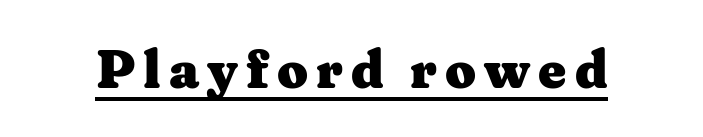
Spacing verdict: proportional, widths tailored to each character. Does a line run under the words? Yes, clearly. A roman cut, with each character standing at attention. Small tapered or slab feet sit at the stroke ends, so this counts as serif. Set as a true bold cut, around the 700 mark.
